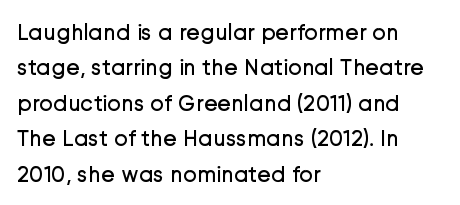
The image shows 23 px text type, upright; set left-aligned, normal line spacing (1.54x), normal letter spacing, not underlined.
